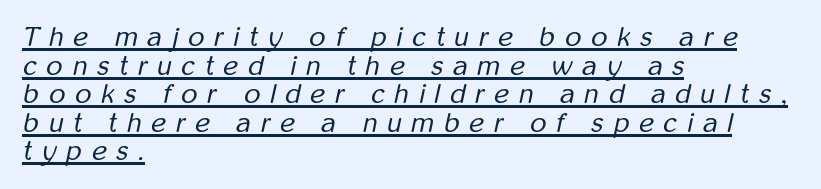
Q: Is the text bold? A: No.
Q: Is the text italic (slanted)? A: Yes, it leans right by about 12 degrees.
Q: Is the text underlined? A: Yes.
Q: How is the paragraph aligned? A: Left-aligned.
Q: Is the spacing between letters normal or unusually wide? A: Unusually wide.
Q: Is the spacing between lines tight, normal or loose? A: Tight.
Q: Width (condensed, normal, or wide)? A: Condensed.
Q: Stroke contrast? A: Low.
Q: x-height? A: Medium.
Q: Monospaced? A: No.
